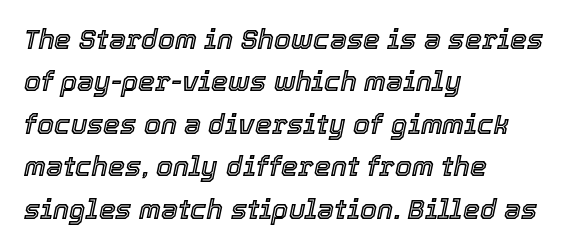
Q: Is the text italic (slanted)? A: Yes, it leans right by about 12 degrees.
Q: Is the text underlined? A: No.
Q: How is the paragraph aligned? A: Left-aligned.
Q: Is the spacing between letters normal or unusually wide? A: Normal.
Q: Is the spacing between lines tight, normal or loose? A: Normal.
